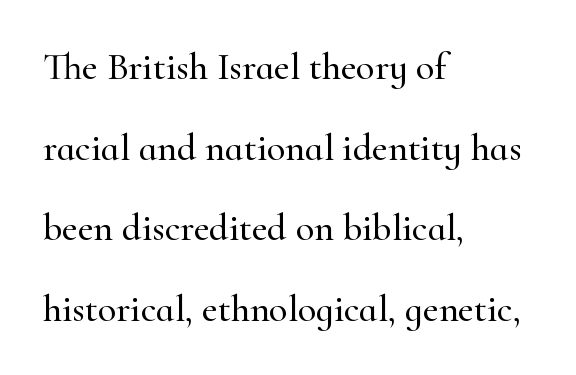
The image shows 38 px serif type, upright; set left-aligned, loose line spacing (2.12x), normal letter spacing, not underlined; high stroke contrast and a small x-height.
